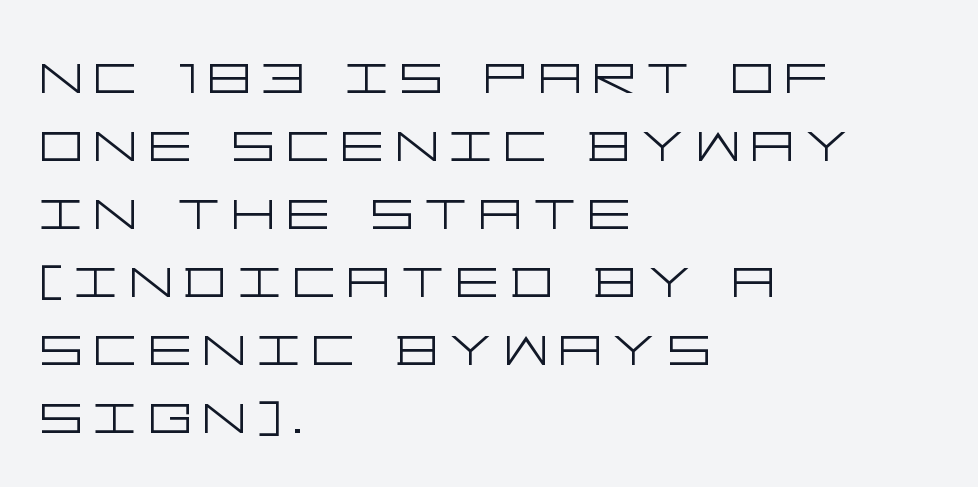
I'd call this a sans setting — the letters go barefoot. Is the block centered? No — it sits flush against the left margin. Beneath every word, the page is bare. When letters stand straight like this, we call the style roman or upright.
